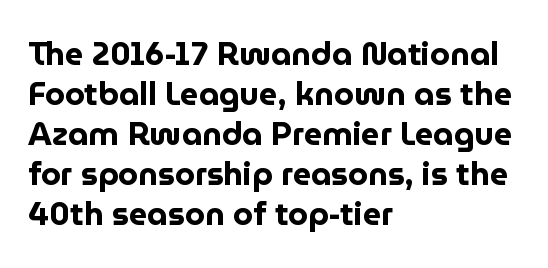
Each line starts at the same left margin while the right side varies. The letters are bold, with thick, heavy strokes. A bare baseline throughout the passage. The tracking reads as untouched default to a designer's eye.
